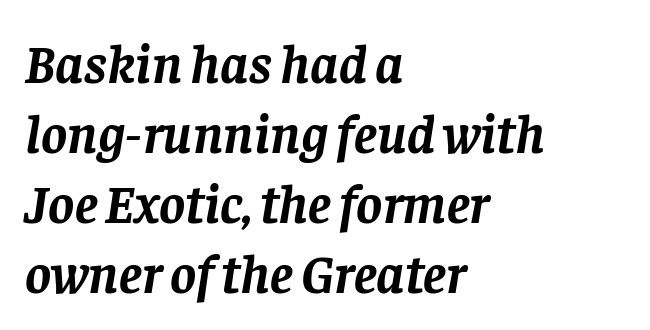
The image shows 55 px semibold serif type, italic (leaning right); set left-aligned, normal line spacing (1.27x), normal letter spacing, not underlined; low stroke contrast and a large x-height.
